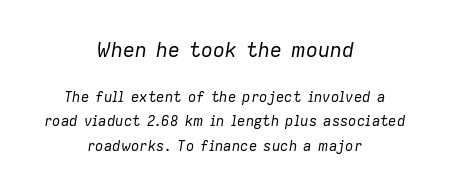
{"italic": "yes", "lean": "right", "slant_degrees": 9, "bold": "no", "underline": "no", "align": "center", "line_spacing_ratio": 1.75, "letter_spacing": "normal", "letter_spacing_em": 0.0, "larger_block": "first", "size_ratio": 1.43, "glyph_px": 20}
